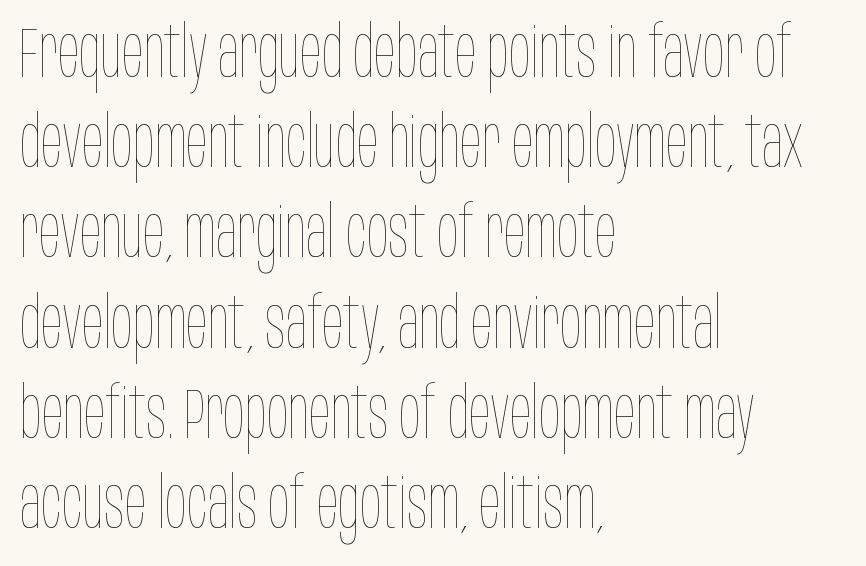
{"italic": "no", "bold": "no", "weight": "thin", "width": "condensed", "stroke_contrast": "low", "x_height": "large", "monospaced": "no", "underline": "no", "align": "left", "line_spacing": "normal", "line_spacing_ratio": 1.27, "letter_spacing": "normal", "letter_spacing_em": 0.0, "glyph_px": 71}
